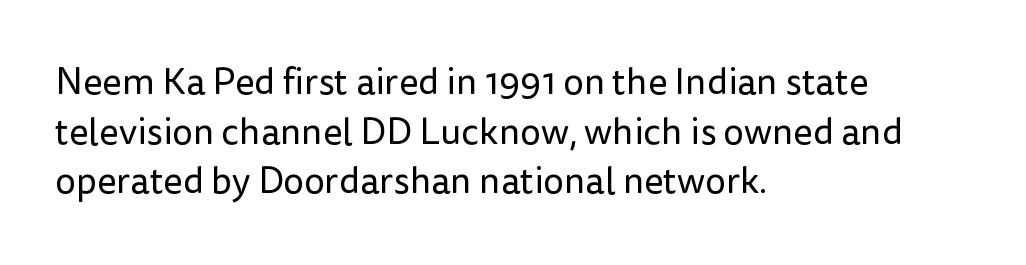
The image shows 37 px regular-weight sans-serif type, upright; set left-aligned, normal line spacing (1.34x), normal letter spacing, not underlined; low stroke contrast and a medium x-height.
